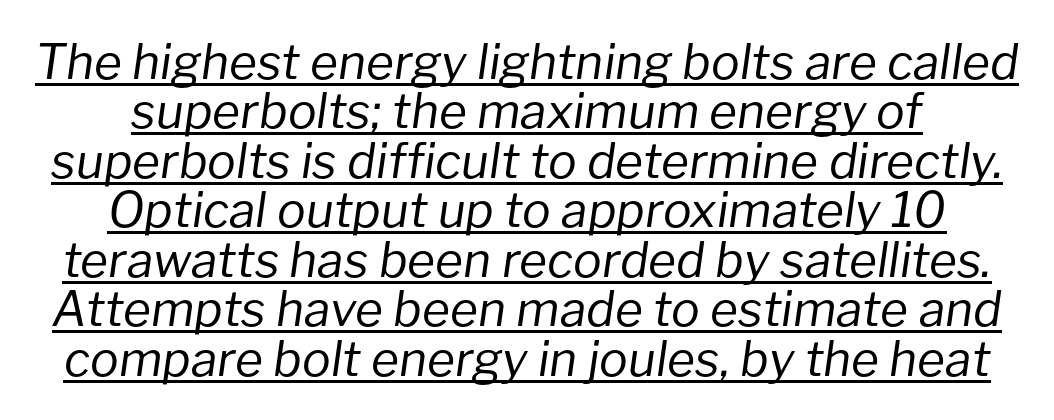
A typesetter would mark this as italic. These lines stack symmetrically, like a column narrowing and widening about its center. The letters advance in unequal steps, a hallmark of proportional type. Rows of type sit shoulder to shoulder in the vertical direction.
